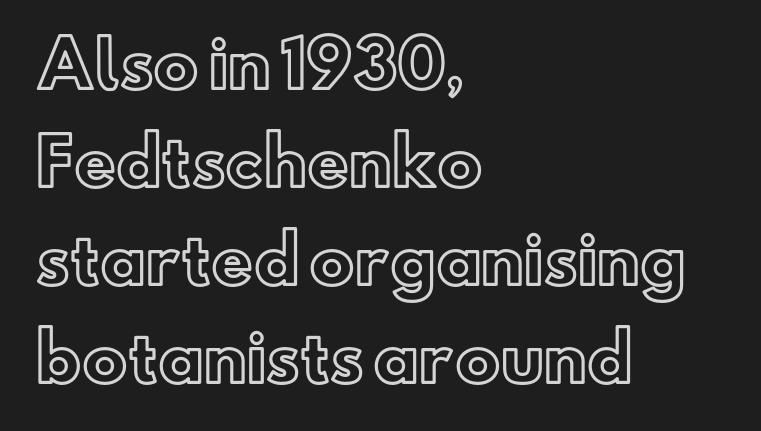
Q: Is the text italic (slanted)? A: No, it is upright.
Q: Is the text underlined? A: No.
Q: How is the paragraph aligned? A: Left-aligned.
Q: Is the spacing between letters normal or unusually wide? A: Normal.
Q: Is the spacing between lines tight, normal or loose? A: Normal.
Q: Width (condensed, normal, or wide)? A: Normal.
Q: x-height? A: Small.
Q: Monospaced? A: No.
